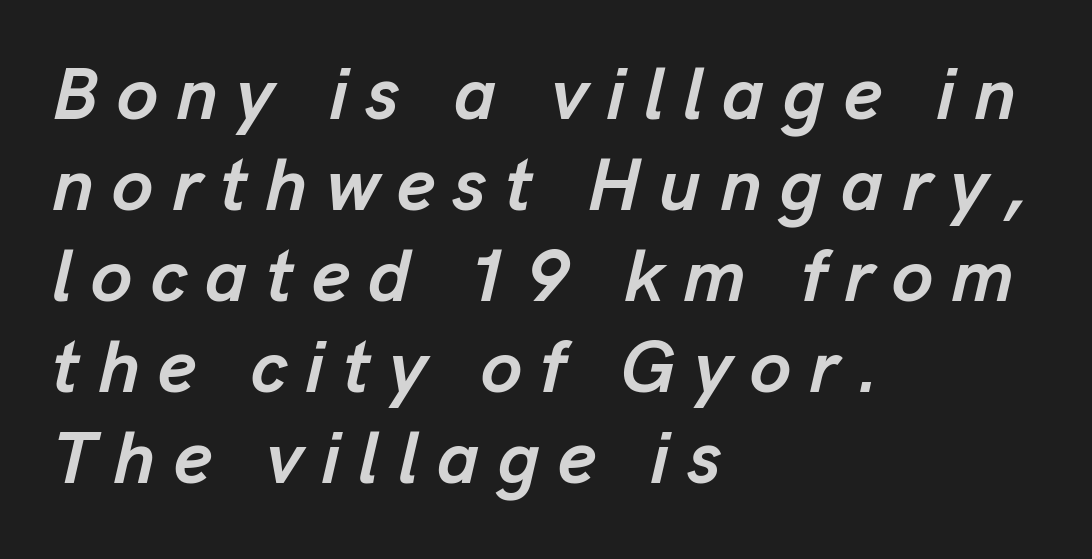
The image shows 74 px semibold type, italic (leaning right); set left-aligned, line spacing 1.23x, unusually wide letter spacing (+0.25 em), not underlined; low stroke contrast and a medium x-height.
